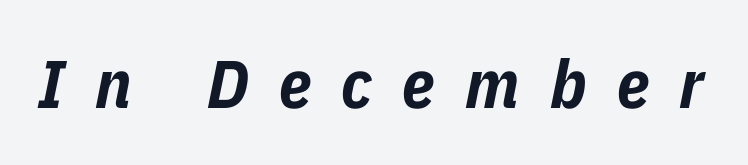
The image shows 68 px bold, condensed type, italic (leaning right); set unusually wide letter spacing (+0.45 em), not underlined; low stroke contrast and a medium x-height.
